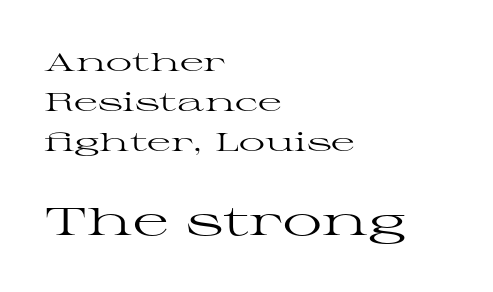
Posture: straight, roman, zero tilt. This sample uses a serif face. Do the characters align in a grid? No, the font is proportional. Baseline-to-baseline distance is the conventional proportion of letter height.
